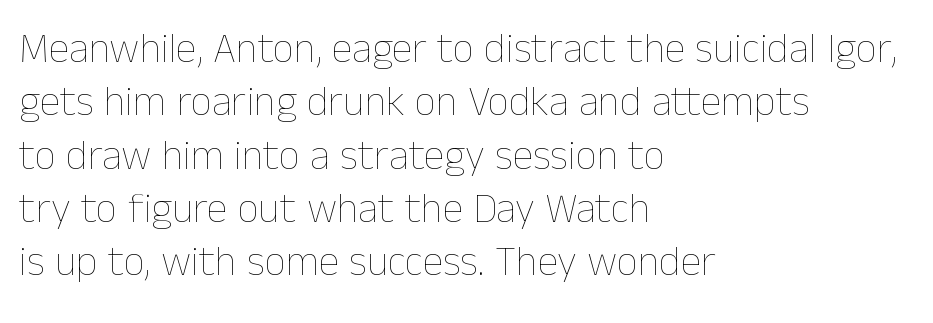
The image shows 42 px thin type, upright; set left-aligned, normal line spacing (1.27x), normal letter spacing, not underlined; low stroke contrast and a medium x-height.
